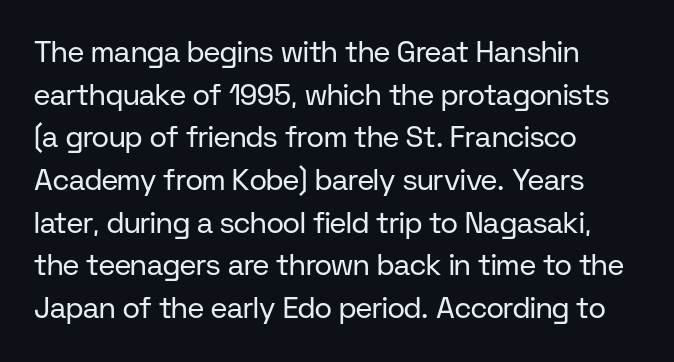
{"serif": "no", "italic": "no", "bold": "no", "weight": "regular", "width": "normal", "stroke_contrast": "low", "x_height": "medium", "monospaced": "no", "underline": "no", "align": "left", "line_spacing": "normal", "line_spacing_ratio": 1.47, "letter_spacing": "normal", "letter_spacing_em": 0.0, "glyph_px": 29}
